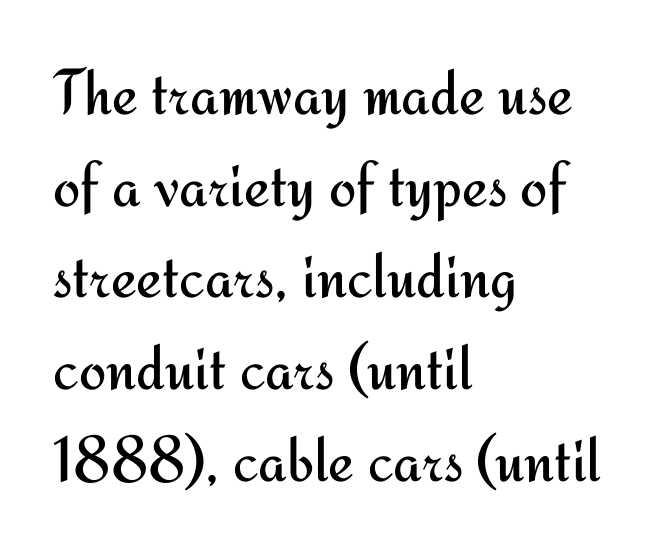
The letters carry no serifs — their stems end cleanly without finishing strokes. Bold? No — there's no thickening of the strokes. A student would call this left alignment; a typographer would say flush left, rag right. Honestly, the row spacing looks completely unremarkable. Every character sits straight up, as roman type does. This sample uses plain, unmodified letter spacing.
